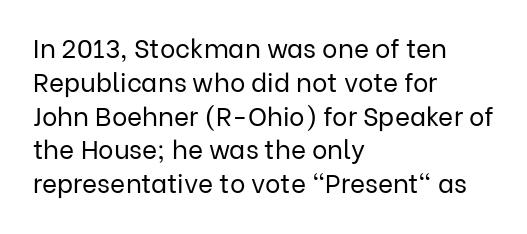
The image shows 26 px text type, upright; set left-aligned, normal line spacing (1.3x), normal letter spacing, not underlined.
